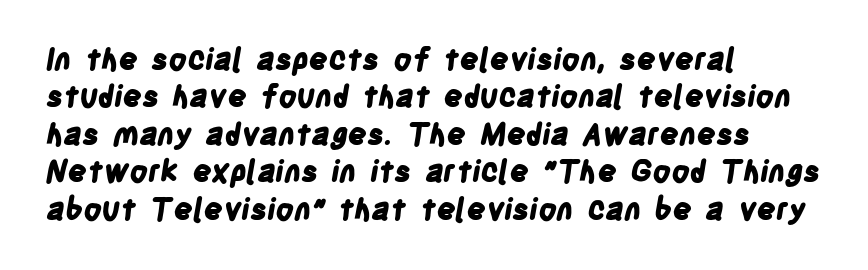
Character widths vary here, with narrow letters taking less room than wide ones. The space between consecutive lines is moderate. These lines stack with their left ends in a neat column. Students, note that the glyphs here touch the page at normal intervals.
